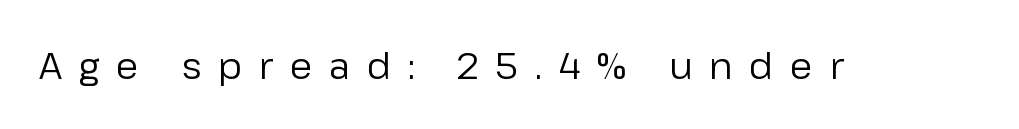
{"serif": "no", "italic": "no", "bold": "no", "weight": "regular", "width": "normal", "stroke_contrast": "low", "x_height": "medium", "monospaced": "no", "underline": "no", "letter_spacing": "wide", "letter_spacing_em": 0.45, "glyph_px": 37}
